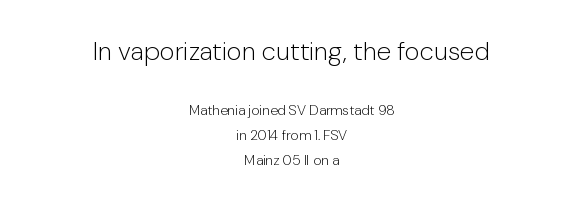
{"italic": "no", "bold": "no", "underline": "no", "align": "center", "line_spacing_ratio": 1.79, "letter_spacing": "normal", "letter_spacing_em": 0.0, "larger_block": "first", "size_ratio": 1.86, "glyph_px": 26}
